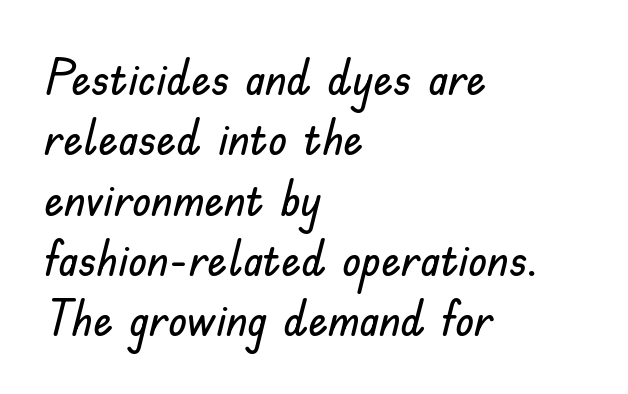
{"serif": "no", "width": "normal", "stroke_contrast": "low", "x_height": "small", "monospaced": "no", "underline": "no", "align": "left", "line_spacing_ratio": 1.23, "letter_spacing": "normal", "letter_spacing_em": 0.0, "glyph_px": 49}
